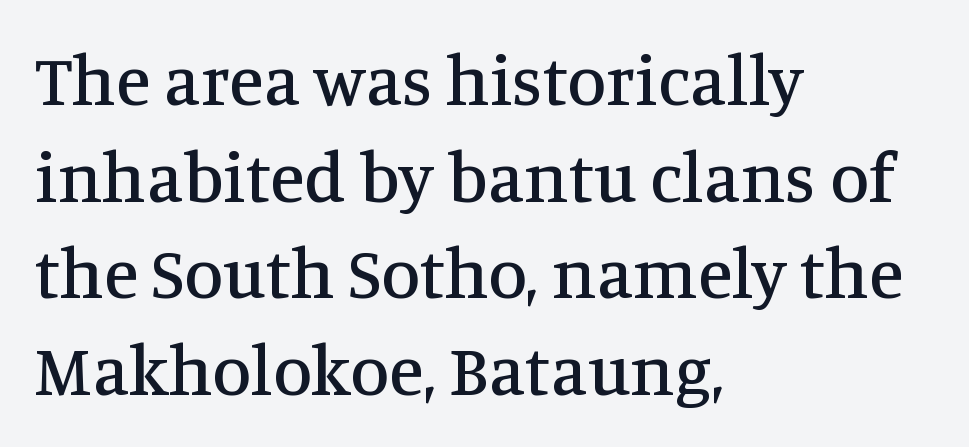
Q: Is the text italic (slanted)? A: No, it is upright.
Q: Is the typeface a serif or a sans-serif typeface? A: Serif.
Q: Is the text underlined? A: No.
Q: How is the paragraph aligned? A: Left-aligned.
Q: Is the spacing between letters normal or unusually wide? A: Normal.
Q: Is the spacing between lines tight, normal or loose? A: Normal.
Q: Width (condensed, normal, or wide)? A: Normal.
Q: Stroke contrast? A: Medium.
Q: x-height? A: Large.
Q: Monospaced? A: No.
